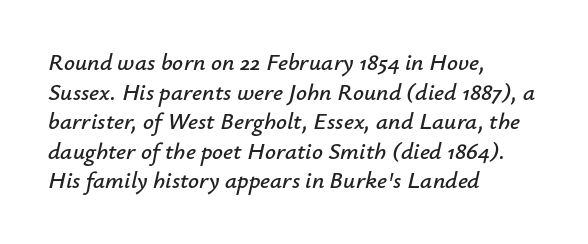
The image shows 24 px text type, italic (leaning right); set left-aligned, line spacing 1.23x, normal letter spacing, not underlined.
